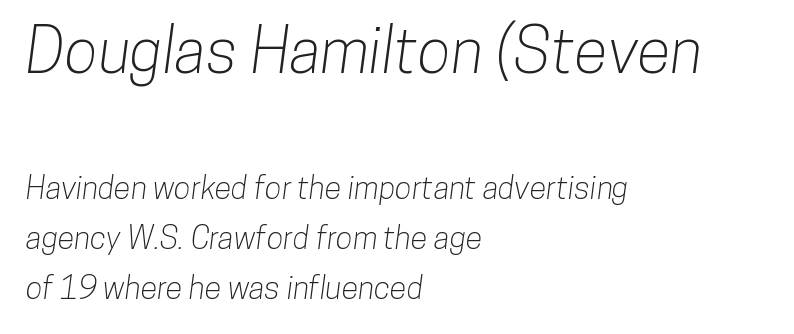
The image shows 62 px condensed sans-serif type; set left-aligned, normal line spacing (1.61x), normal letter spacing, not underlined; the first (top) block is 2.0x larger; low stroke contrast and a medium x-height.
